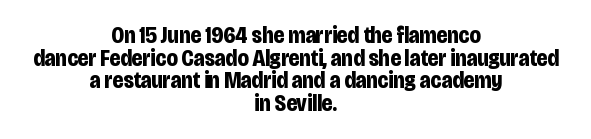
{"italic": "no", "bold": "yes", "underline": "no", "align": "center", "line_spacing": "tight", "line_spacing_ratio": 0.98, "letter_spacing": "normal", "letter_spacing_em": 0.0, "glyph_px": 23}
